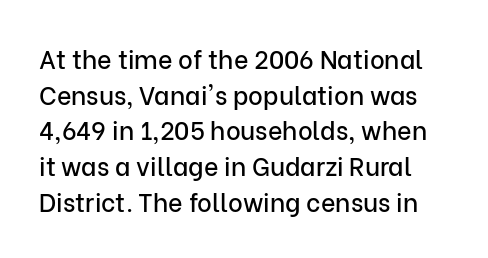
{"italic": "no", "underline": "no", "line_spacing": "normal", "line_spacing_ratio": 1.43, "letter_spacing": "normal", "letter_spacing_em": 0.0, "glyph_px": 25}
